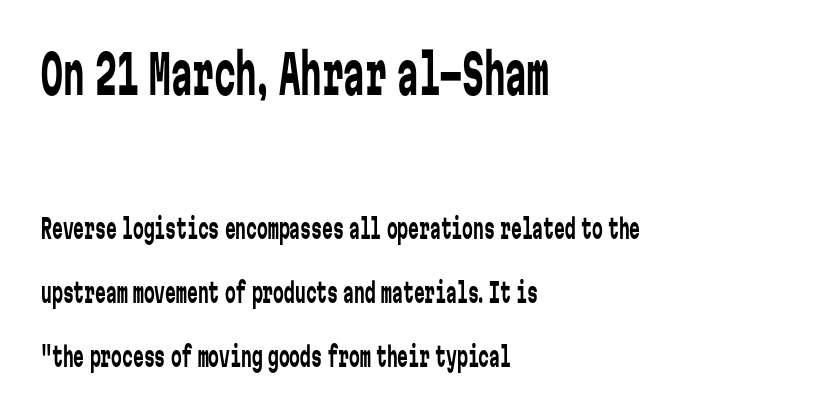
The image shows 54 px regular-weight, condensed sans-serif type, upright, monospaced; set left-aligned, loose line spacing (2.37x), normal letter spacing, not underlined; the first (top) block is 2.0x larger; low stroke contrast and a medium x-height.
